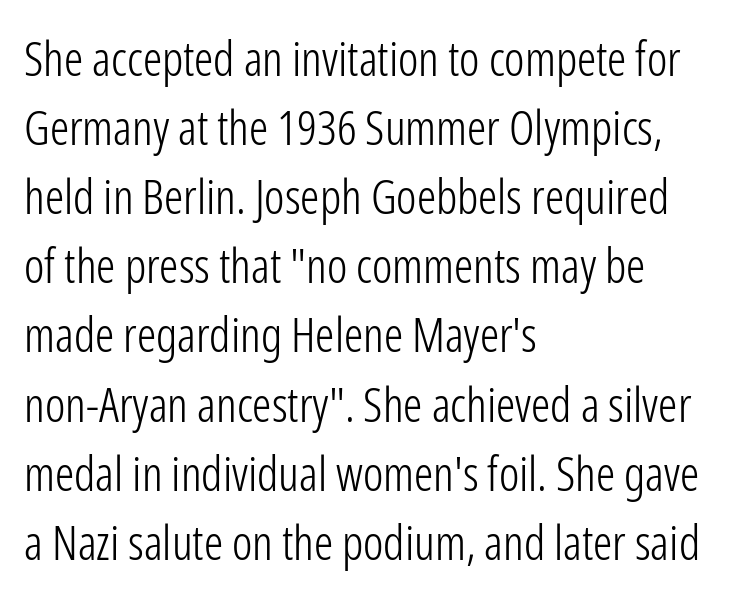
Q: Is the text bold? A: No.
Q: Is the text italic (slanted)? A: No, it is upright.
Q: Is the typeface a serif or a sans-serif typeface? A: Sans-serif.
Q: Is the text underlined? A: No.
Q: How is the paragraph aligned? A: Left-aligned.
Q: Is the spacing between letters normal or unusually wide? A: Normal.
Q: Is the spacing between lines tight, normal or loose? A: Normal.
Q: Width (condensed, normal, or wide)? A: Condensed.
Q: Stroke contrast? A: Low.
Q: x-height? A: Medium.
Q: Monospaced? A: No.
